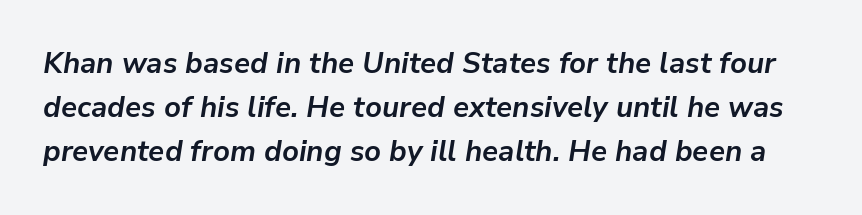
Q: Is the text bold? A: Yes.
Q: Is the text italic (slanted)? A: Yes, it leans right by about 9 degrees.
Q: Is the text underlined? A: No.
Q: Is the spacing between letters normal or unusually wide? A: Normal.
Q: Is the spacing between lines tight, normal or loose? A: Normal.
Q: Width (condensed, normal, or wide)? A: Normal.
Q: Stroke contrast? A: Low.
Q: x-height? A: Medium.
Q: Monospaced? A: No.
